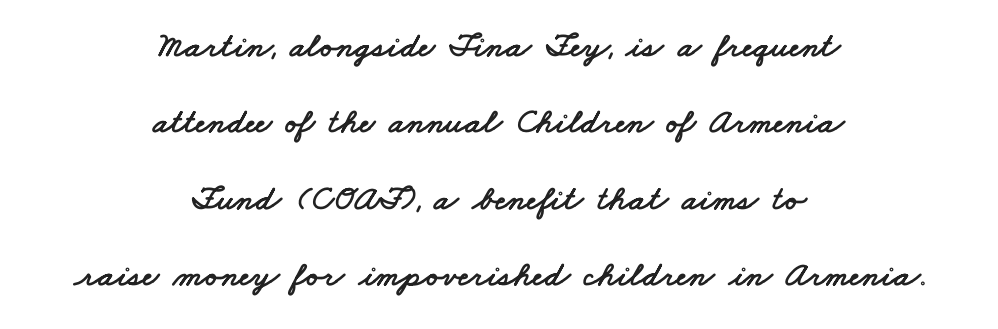
{"serif": "no", "width": "wide", "stroke_contrast": "low", "x_height": "small", "monospaced": "no", "underline": "no", "align": "center", "line_spacing": "loose", "line_spacing_ratio": 2.18, "letter_spacing": "normal", "letter_spacing_em": 0.0, "glyph_px": 35}
